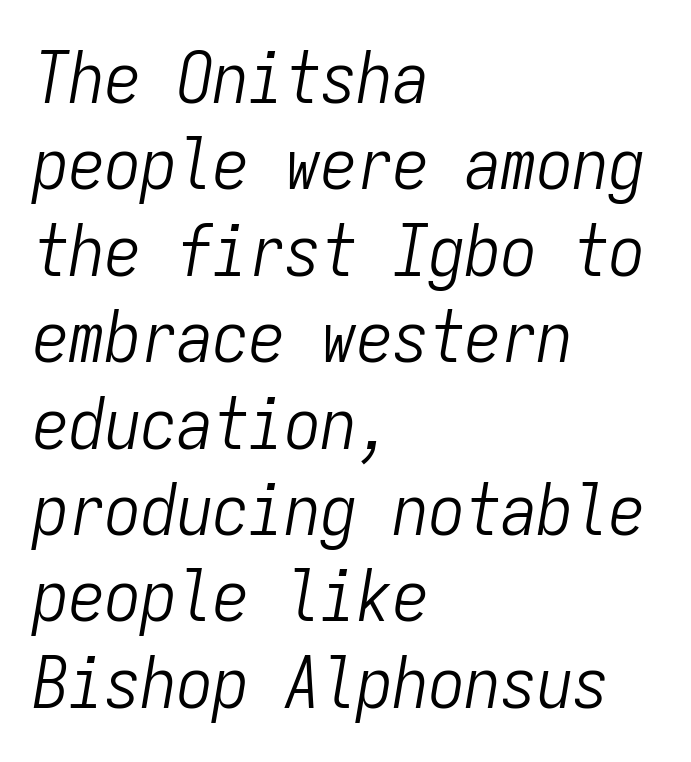
Does extra space separate the letters? No, they use regular spacing. Observe the lean: these are italic letterforms. The paragraph has a hard left edge and a soft right edge. Stem width sits at or under what a default text font uses. Monospaced: the letters line up in strict vertical columns. Rule under the text: the space is simply empty.
